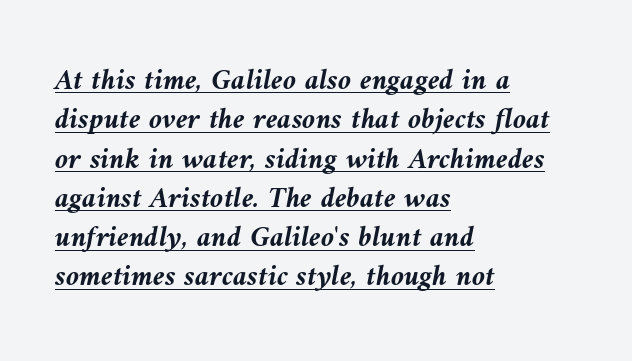
The passage shown leans; its letterforms are oblique. You'd pick this weight for a headline — it's a proper bold. Rows of type keep a routine distance in the vertical direction. Look at the tracking — it's just the regular setting, nothing added. This rendering uses left alignment, leaving the right contour irregular. Quick note: underline on.
